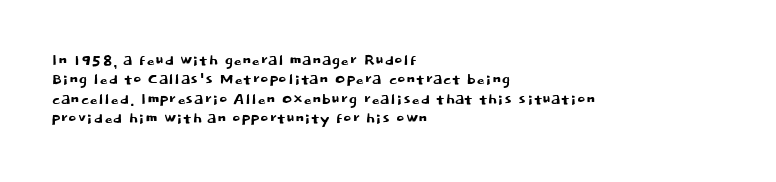
{"italic": "no", "underline": "no", "align": "left", "line_spacing": "tight", "line_spacing_ratio": 0.97, "letter_spacing": "normal", "letter_spacing_em": 0.0, "glyph_px": 20}
